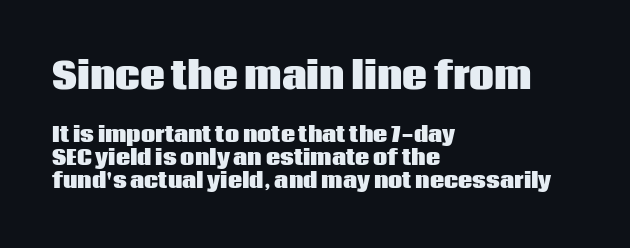
Quick note: underline off. Glyph-to-glyph distance matches everyday printed text. Every character sits straight up, as roman type does. A classic flush-left, rag-right setting is used for this passage. Serifs: no, the terminals of the letterforms are clean.
